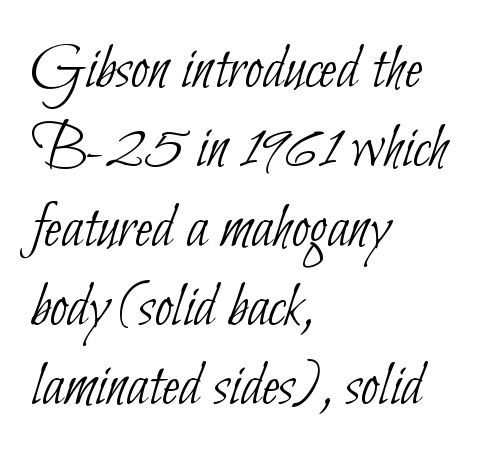
{"serif": "no", "bold": "no", "weight": "thin", "width": "condensed", "stroke_contrast": "low", "x_height": "small", "monospaced": "no", "underline": "no", "align": "left", "line_spacing_ratio": 1.24, "letter_spacing": "normal", "letter_spacing_em": 0.0, "glyph_px": 64}
